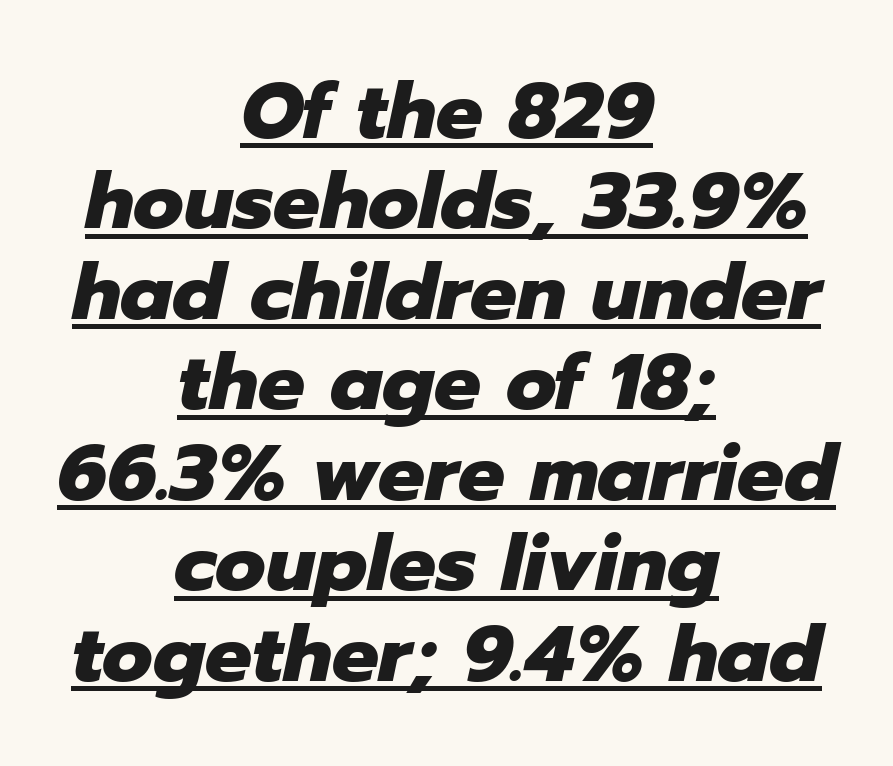
Q: Is the text bold? A: Yes.
Q: Is the text italic (slanted)? A: Yes, it leans right by about 12 degrees.
Q: Is the text underlined? A: Yes.
Q: How is the paragraph aligned? A: Centered.
Q: Is the spacing between letters normal or unusually wide? A: Normal.
Q: Width (condensed, normal, or wide)? A: Normal.
Q: Stroke contrast? A: Low.
Q: x-height? A: Medium.
Q: Monospaced? A: No.
